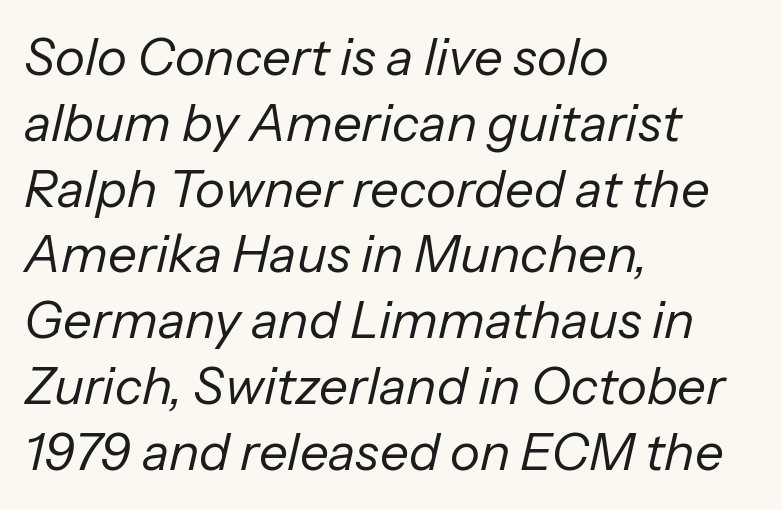
Q: Is the text bold? A: No.
Q: Is the text italic (slanted)? A: Yes, it leans right by about 13 degrees.
Q: Is the text underlined? A: No.
Q: How is the paragraph aligned? A: Left-aligned.
Q: Is the spacing between letters normal or unusually wide? A: Normal.
Q: Is the spacing between lines tight, normal or loose? A: Normal.
Q: Width (condensed, normal, or wide)? A: Normal.
Q: Stroke contrast? A: Low.
Q: x-height? A: Medium.
Q: Monospaced? A: No.
